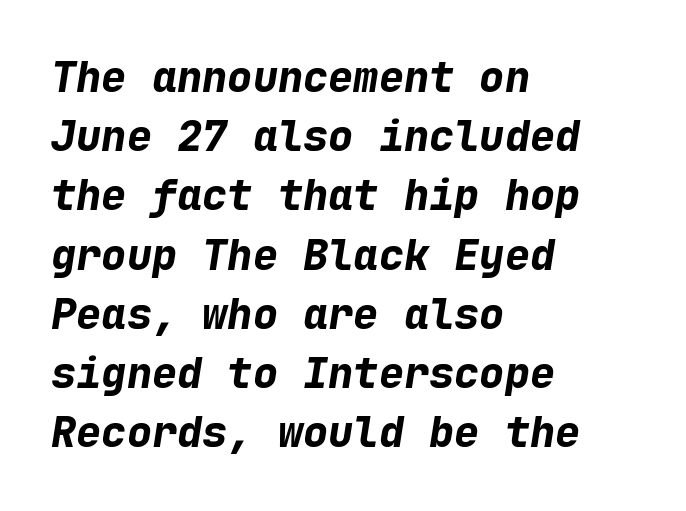
{"italic": "yes", "lean": "right", "slant_degrees": 9, "bold": "yes", "weight": "bold", "width": "normal", "stroke_contrast": "low", "x_height": "medium", "monospaced": "yes", "underline": "no", "align": "left", "line_spacing": "normal", "line_spacing_ratio": 1.41, "letter_spacing": "normal", "letter_spacing_em": 0.0, "glyph_px": 42}
